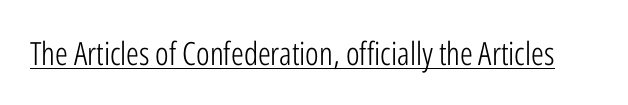
In terms of letterspacing, this is plain default setting. This sample uses a sans-serif face. The lettering stays uniformly vertical, giving the passage a roman look. Heft: none added — not bold.
